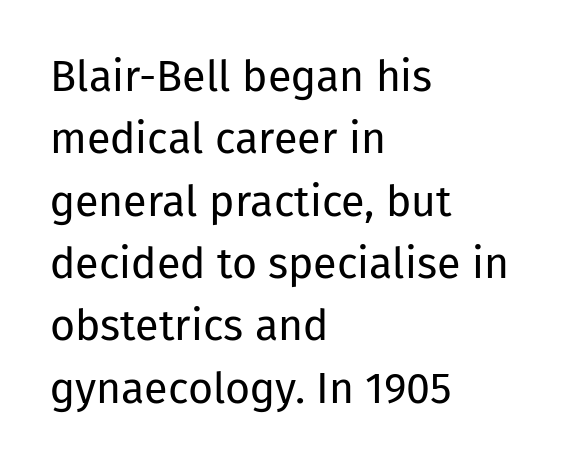
There is no visible air inserted between adjacent glyphs. When letters stand straight like this, we call the style roman or upright. Weight: regular or lighter. Students, observe: this is what conventionally led text looks like.
